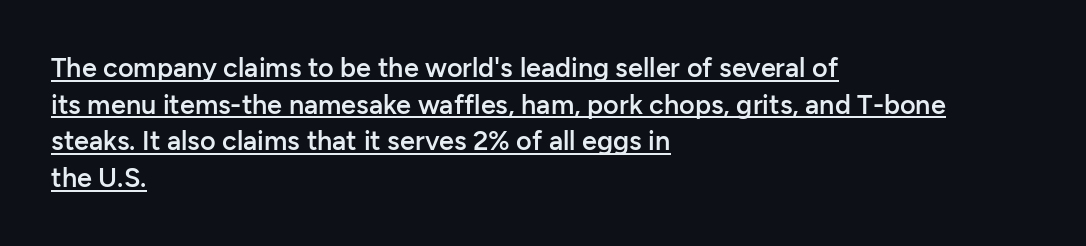
The image shows 27 px text type, upright; set left-aligned, normal line spacing (1.36x), normal letter spacing, underlined.
